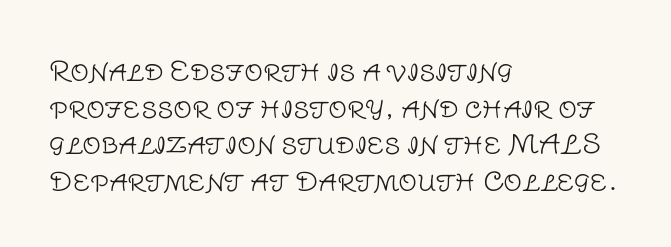
The image shows 26 px text type; set left-aligned, normal line spacing (1.41x), normal letter spacing, not underlined.
